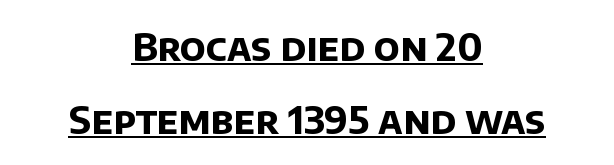
{"serif": "no", "bold": "yes", "weight": "bold", "width": "normal", "stroke_contrast": "low", "x_height": "large", "monospaced": "no", "underline": "yes", "align": "center", "line_spacing": "loose", "line_spacing_ratio": 1.93, "letter_spacing": "normal", "letter_spacing_em": 0.0, "glyph_px": 38}
